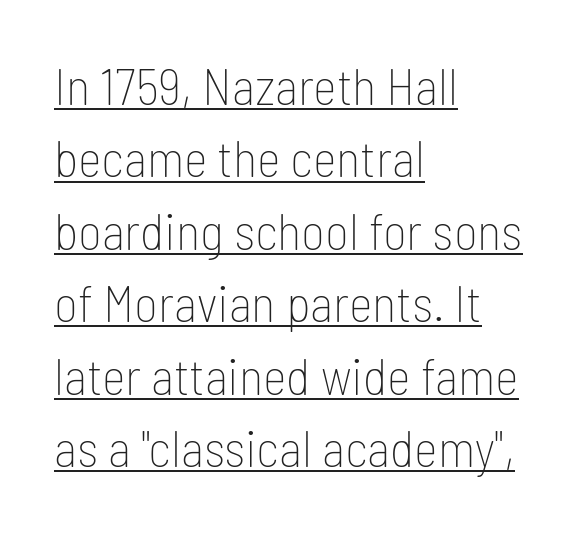
Q: Is the text bold? A: No.
Q: Is the text italic (slanted)? A: No, it is upright.
Q: Is the typeface a serif or a sans-serif typeface? A: Sans-serif.
Q: Is the text underlined? A: Yes.
Q: How is the paragraph aligned? A: Left-aligned.
Q: Is the spacing between letters normal or unusually wide? A: Normal.
Q: Is the spacing between lines tight, normal or loose? A: Normal.
Q: Width (condensed, normal, or wide)? A: Condensed.
Q: Stroke contrast? A: Low.
Q: x-height? A: Medium.
Q: Monospaced? A: No.
